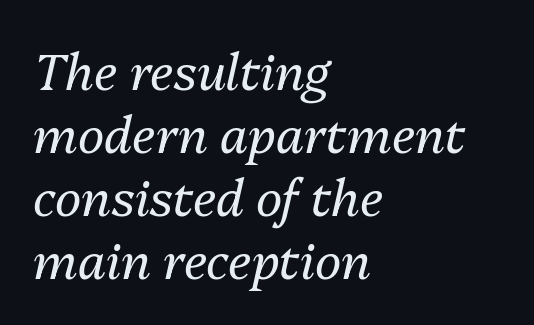
{"italic": "yes", "lean": "right", "slant_degrees": 13, "bold": "no", "weight": "regular", "width": "normal", "stroke_contrast": "medium", "x_height": "medium", "monospaced": "no", "underline": "no", "align": "left", "line_spacing": "normal", "line_spacing_ratio": 1.26, "letter_spacing": "normal", "letter_spacing_em": 0.0, "glyph_px": 50}
